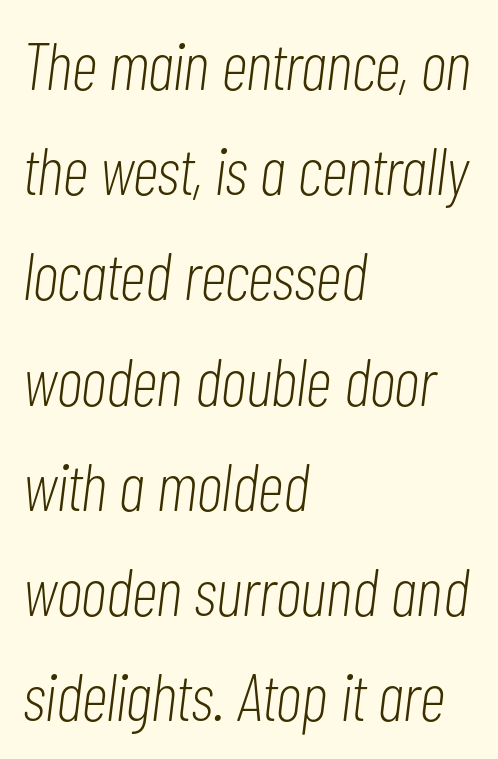
Q: Is the text bold? A: No.
Q: Is the text italic (slanted)? A: Yes, it leans right by about 7 degrees.
Q: Is the text underlined? A: No.
Q: How is the paragraph aligned? A: Left-aligned.
Q: Is the spacing between letters normal or unusually wide? A: Normal.
Q: Is the spacing between lines tight, normal or loose? A: Normal.
Q: Width (condensed, normal, or wide)? A: Condensed.
Q: Stroke contrast? A: Low.
Q: x-height? A: Medium.
Q: Monospaced? A: No.
